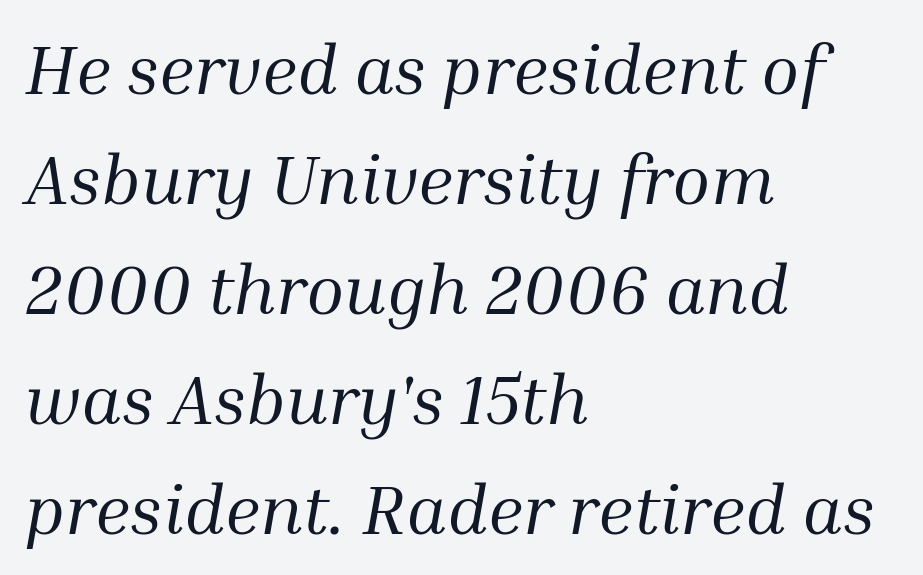
{"serif": "yes", "italic": "yes", "lean": "right", "slant_degrees": 10, "bold": "no", "weight": "regular", "width": "normal", "stroke_contrast": "medium", "x_height": "medium", "monospaced": "no", "underline": "no", "align": "left", "line_spacing": "normal", "line_spacing_ratio": 1.57, "letter_spacing": "normal", "letter_spacing_em": 0.0, "glyph_px": 70}
